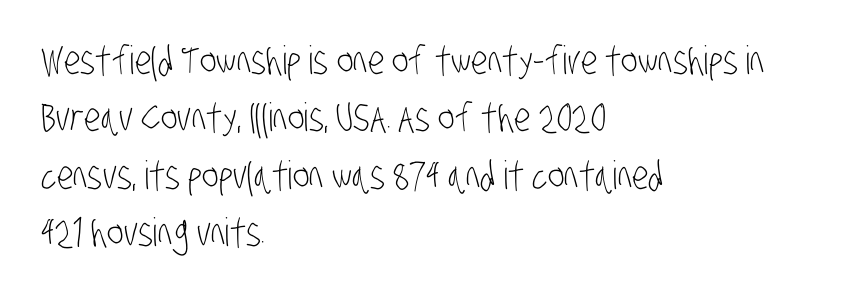
The image shows 39 px light, condensed sans-serif type; set left-aligned, normal line spacing (1.47x), normal letter spacing, not underlined; low stroke contrast and a large x-height.
